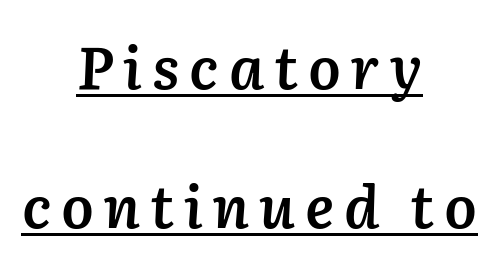
Q: Is the text bold? A: Semi-bold.
Q: Is the text italic (slanted)? A: Yes, it leans right by about 2 degrees.
Q: Is the text underlined? A: Yes.
Q: How is the paragraph aligned? A: Centered.
Q: Is the spacing between lines tight, normal or loose? A: Loose.
Q: Width (condensed, normal, or wide)? A: Normal.
Q: Stroke contrast? A: Low.
Q: x-height? A: Medium.
Q: Monospaced? A: No.
